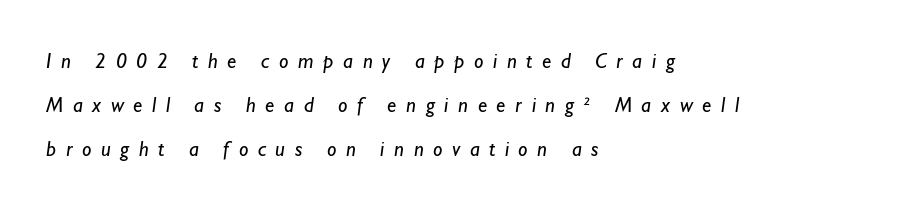
Q: Is the text bold? A: No.
Q: Is the text underlined? A: No.
Q: How is the paragraph aligned? A: Left-aligned.
Q: Is the spacing between letters normal or unusually wide? A: Unusually wide.
Q: Is the spacing between lines tight, normal or loose? A: Loose.
